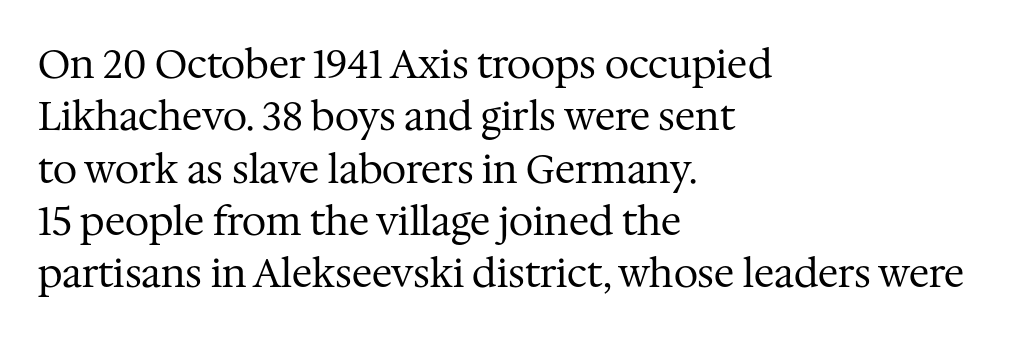
Character widths vary here, with narrow letters taking less room than wide ones. This is not heavy type; no bold has been used. You can tell from the footed stems that serif type was used. Each row of text sits above clean, open space. Nope, not italic — everything's standing straight.
